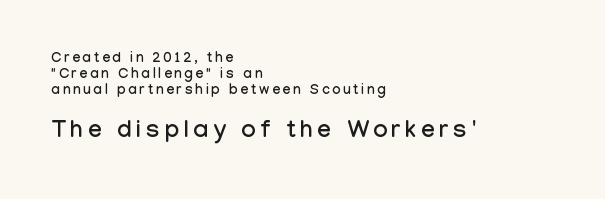
{"italic": "no", "underline": "no", "align": "left", "line_spacing_ratio": 1.16, "letter_spacing": "wide", "letter_spacing_em": 0.2, "larger_block": "second", "size_ratio": 1.71, "glyph_px": 24}
